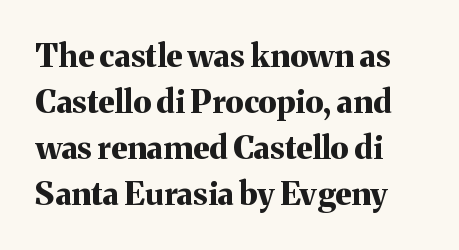
Q: Is the text bold? A: Yes.
Q: Is the text italic (slanted)? A: No, it is upright.
Q: Is the typeface a serif or a sans-serif typeface? A: Serif.
Q: Is the text underlined? A: No.
Q: How is the paragraph aligned? A: Left-aligned.
Q: Is the spacing between letters normal or unusually wide? A: Normal.
Q: Is the spacing between lines tight, normal or loose? A: Normal.
Q: Width (condensed, normal, or wide)? A: Normal.
Q: Stroke contrast? A: Medium.
Q: x-height? A: Medium.
Q: Monospaced? A: No.
